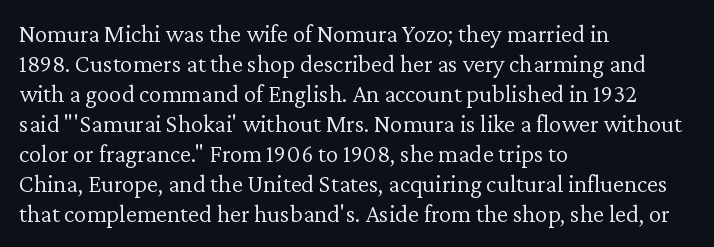
Stem width sits at or under what a default text font uses. Rendered with straight, roman letterforms. In CSS terms this would be text-align: left. Is the letter spacing exaggerated? No — it looks like the ordinary default.
